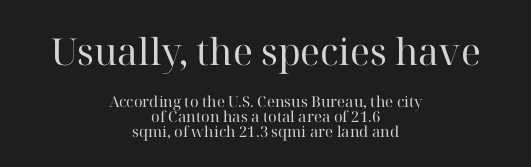
The image shows 37 px regular-weight serif type, upright; set centered, tight line spacing (0.97x), normal letter spacing, not underlined; the first (top) block is 2.47x larger; high stroke contrast and a medium x-height.
